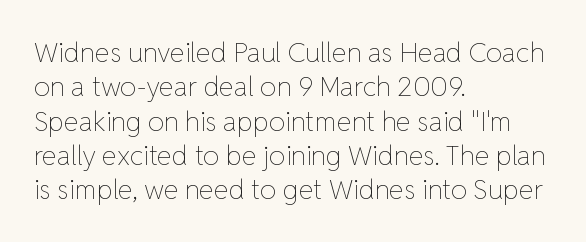
Q: Is the text bold? A: No.
Q: Is the text italic (slanted)? A: No, it is upright.
Q: Is the text underlined? A: No.
Q: How is the paragraph aligned? A: Left-aligned.
Q: Is the spacing between letters normal or unusually wide? A: Normal.
Q: Is the spacing between lines tight, normal or loose? A: Normal.
